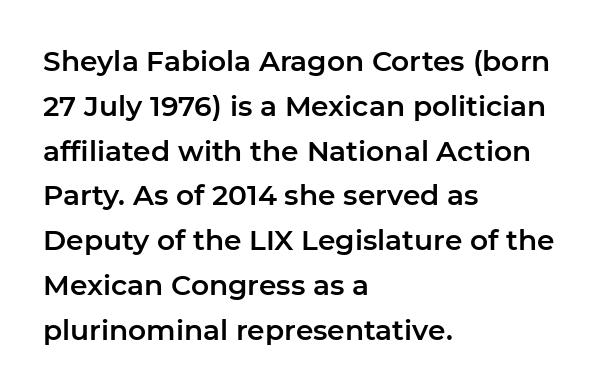
Q: Is the text italic (slanted)? A: No, it is upright.
Q: Is the typeface a serif or a sans-serif typeface? A: Sans-serif.
Q: Is the text underlined? A: No.
Q: How is the paragraph aligned? A: Left-aligned.
Q: Is the spacing between letters normal or unusually wide? A: Normal.
Q: Is the spacing between lines tight, normal or loose? A: Normal.
Q: Width (condensed, normal, or wide)? A: Normal.
Q: Stroke contrast? A: Low.
Q: x-height? A: Medium.
Q: Monospaced? A: No.
